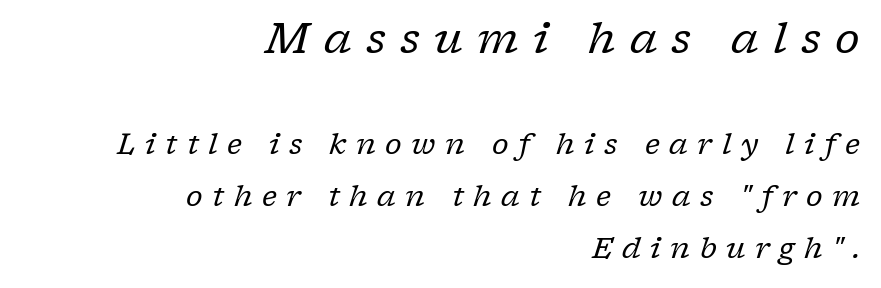
The font is comparable to plain body text, perhaps lighter. Decoration check: the copy has no underline. The passage shown leans; its letterforms are oblique. The typeface chosen for these lines features serifs.
